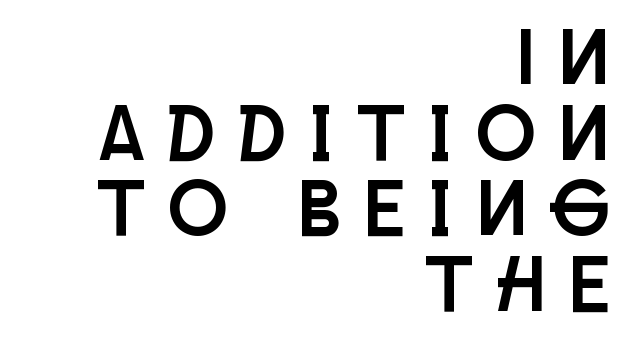
Any mark beneath the type? The region is blank. A typesetter would mark this as roman, not italic. Very little white space separates one row of letters from the next. The passage is arranged like a letterhead date or caption credit — flush right. Are there feet on the stems? There aren't — it's a sans. Each letter keeps its own natural width here, so spacing adapts to shape.
